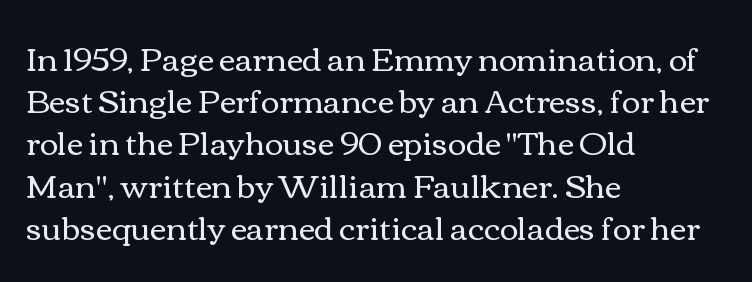
The leading is moderate, giving the passage an even texture. In terms of letterspacing, this is plain default setting. Glance below the letters and you will spot only blank space. A quiet, ordinary-to-light weight characterises the typeface. Designer's note — italics off, roman on. The text block is weighted toward the left margin, trailing off unevenly rightward.
